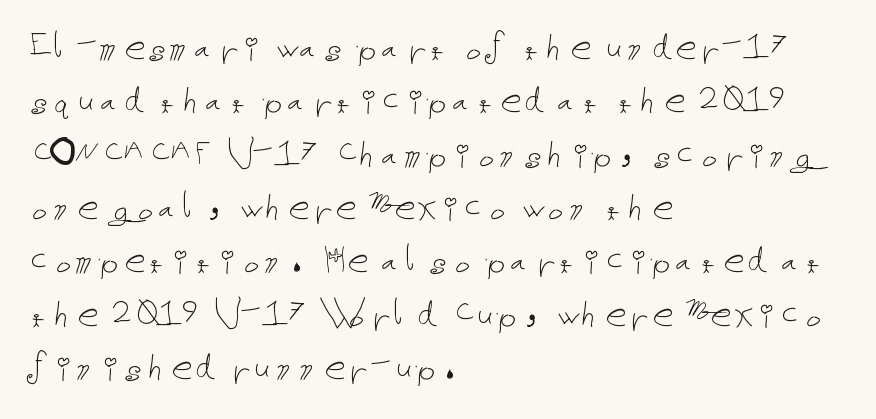
{"italic": "no", "bold": "no", "weight": "thin", "width": "normal", "stroke_contrast": "low", "x_height": "medium", "underline": "no", "align": "left", "line_spacing": "normal", "line_spacing_ratio": 1.27, "letter_spacing": "normal", "letter_spacing_em": 0.0, "glyph_px": 42}
